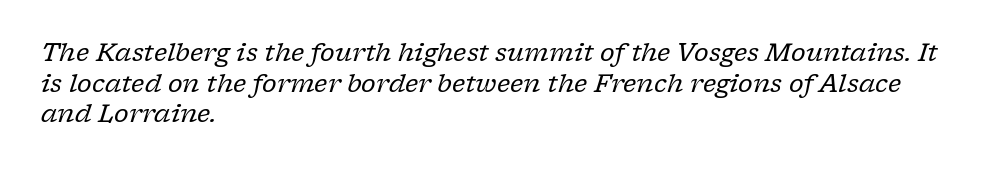
Weight class: somewhere from thin through regular. When letters slant like this, we call the style italic. The letters sit at their default tracking, neither squeezed nor spread. Only glyphs here, with clear space below each row. The rendering anchors every line to the left-hand side.
